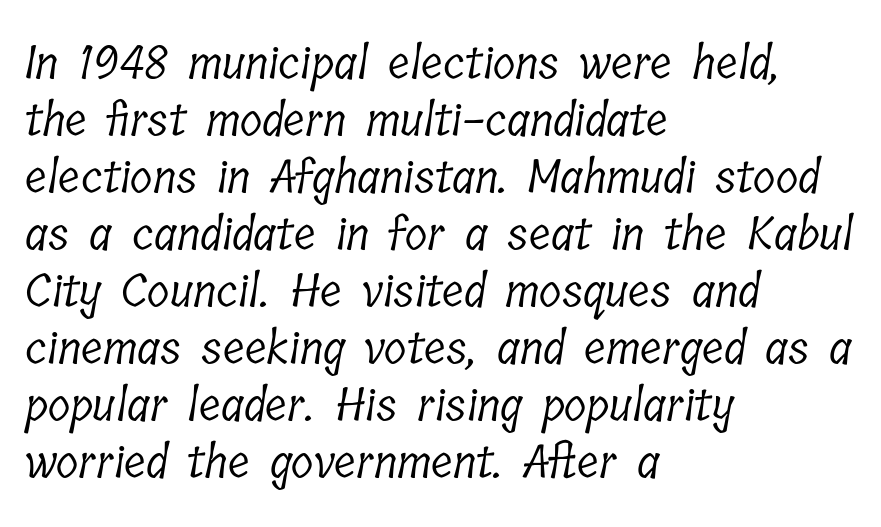
The image shows 46 px light, condensed serif type; set left-aligned, line spacing 1.24x, normal letter spacing, not underlined; low stroke contrast and a medium x-height.
